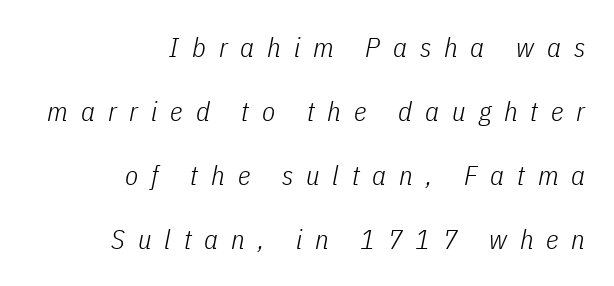
{"italic": "yes", "lean": "right", "slant_degrees": 11, "bold": "no", "underline": "no", "align": "right", "line_spacing": "loose", "line_spacing_ratio": 2.37, "letter_spacing": "wide", "letter_spacing_em": 0.48, "glyph_px": 27}
